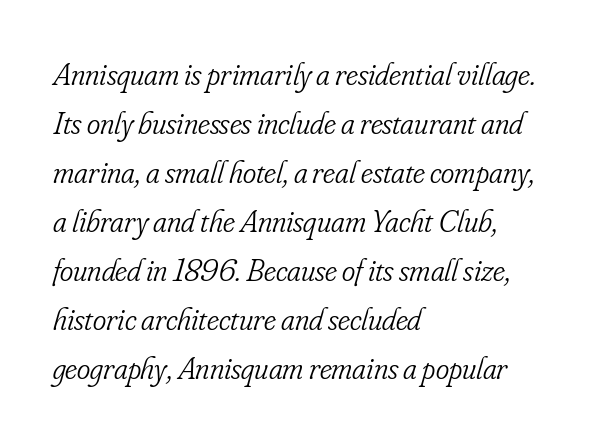
Q: Is the text bold? A: No.
Q: Is the text italic (slanted)? A: Yes, it leans right by about 16 degrees.
Q: Is the typeface a serif or a sans-serif typeface? A: Serif.
Q: Is the text underlined? A: No.
Q: How is the paragraph aligned? A: Left-aligned.
Q: Is the spacing between letters normal or unusually wide? A: Normal.
Q: Is the spacing between lines tight, normal or loose? A: Normal.
Q: Width (condensed, normal, or wide)? A: Condensed.
Q: Stroke contrast? A: Low.
Q: x-height? A: Small.
Q: Monospaced? A: No.
